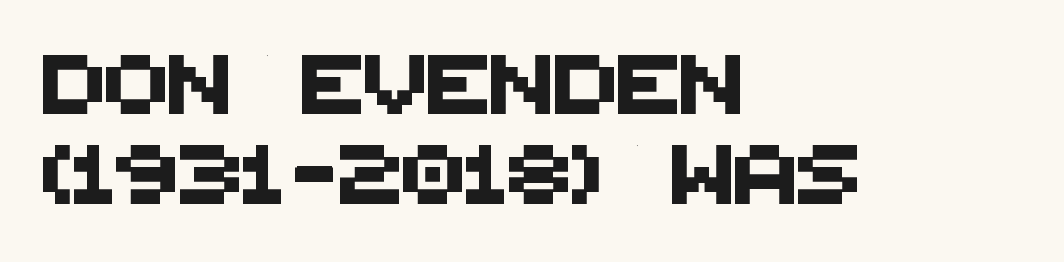
The image shows 59 px sans-serif type; set left-aligned, normal line spacing (1.52x), normal letter spacing, not underlined; medium stroke contrast and a large x-height.
